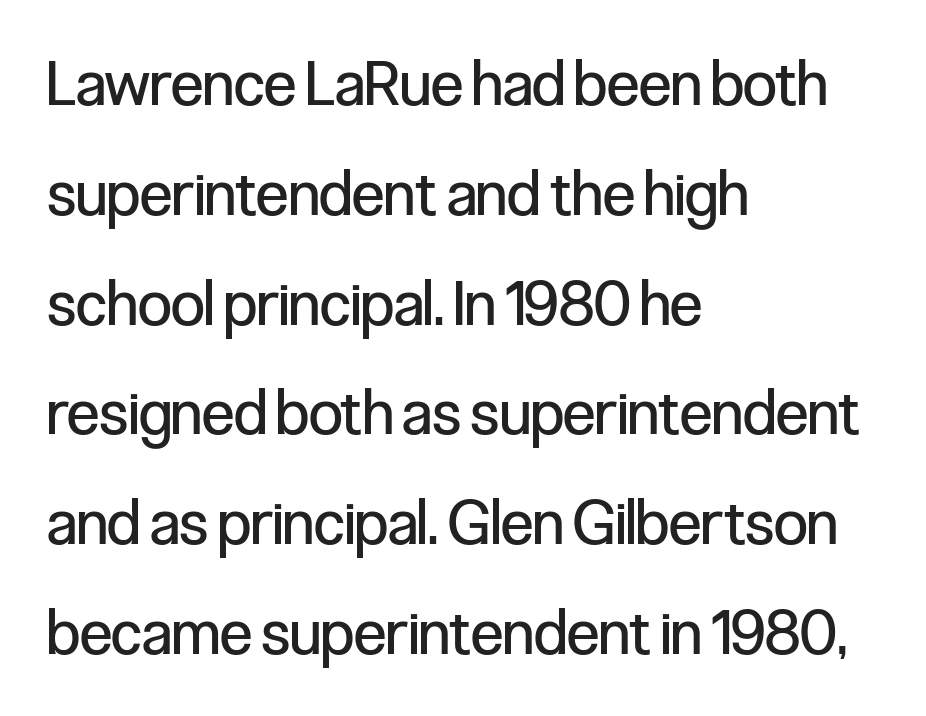
{"serif": "no", "italic": "no", "bold": "no", "weight": "regular", "width": "condensed", "stroke_contrast": "low", "x_height": "medium", "monospaced": "no", "underline": "no", "align": "left", "line_spacing_ratio": 1.8, "letter_spacing": "normal", "letter_spacing_em": 0.0, "glyph_px": 61}
